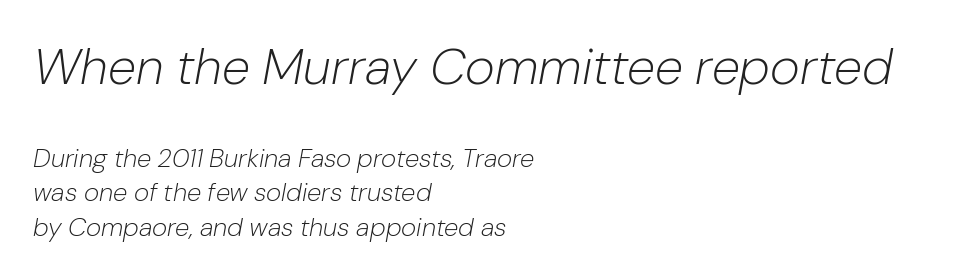
A clean baseline with only descenders dipping below it. The earlier block is typeset at a bigger size than the later block. This sample has the flowing, uneven cadence of proportional lettering. This sample uses an oblique cut, with every glyph tilted off the vertical.
